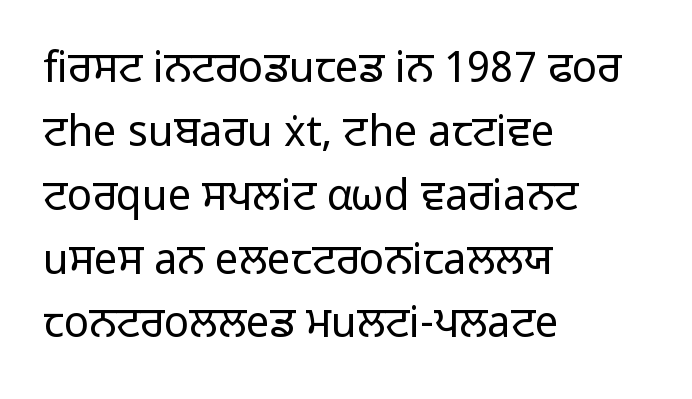
{"serif": "no", "italic": "no", "bold": "no", "weight": "regular", "width": "normal", "stroke_contrast": "low", "x_height": "medium", "monospaced": "no", "underline": "no", "align": "left", "line_spacing": "normal", "line_spacing_ratio": 1.52, "letter_spacing": "normal", "letter_spacing_em": 0.0, "glyph_px": 42}
